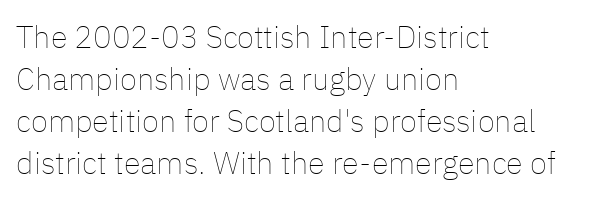
The image shows 31 px thin type, upright; set left-aligned, normal line spacing (1.35x), normal letter spacing, not underlined; low stroke contrast and a medium x-height.
